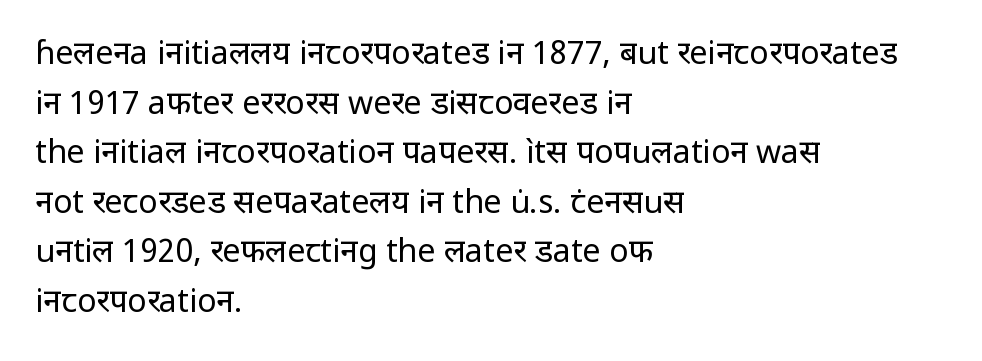
{"serif": "no", "italic": "no", "bold": "no", "weight": "regular", "width": "normal", "stroke_contrast": "low", "x_height": "medium", "monospaced": "no", "underline": "no", "align": "left", "line_spacing": "normal", "line_spacing_ratio": 1.55, "letter_spacing": "normal", "letter_spacing_em": 0.0, "glyph_px": 32}
